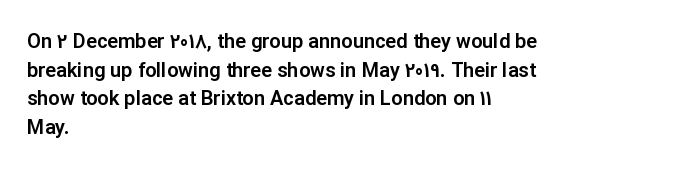
Q: Is the text italic (slanted)? A: No, it is upright.
Q: Is the text underlined? A: No.
Q: How is the paragraph aligned? A: Left-aligned.
Q: Is the spacing between letters normal or unusually wide? A: Normal.
Q: Is the spacing between lines tight, normal or loose? A: Normal.
